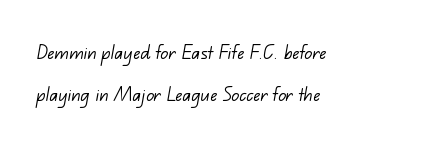
This rendering features lettering with no underline. The text block is weighted toward the left margin, trailing off unevenly rightward. Spacing between characters is what you'd get straight out of the box. This is not heavy type; no bold has been used.
